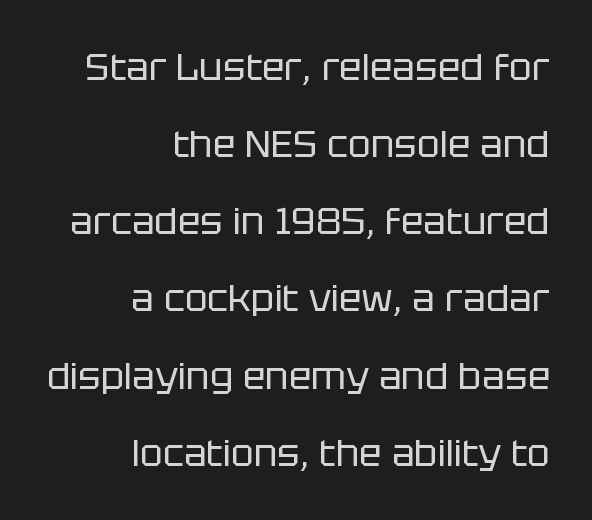
{"serif": "no", "italic": "no", "bold": "no", "weight": "regular", "width": "normal", "stroke_contrast": "low", "x_height": "large", "monospaced": "no", "underline": "no", "align": "right", "line_spacing": "loose", "line_spacing_ratio": 2.03, "letter_spacing": "normal", "letter_spacing_em": 0.0, "glyph_px": 38}
